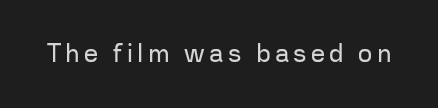
The image shows 25 px text type, upright; set not underlined.
